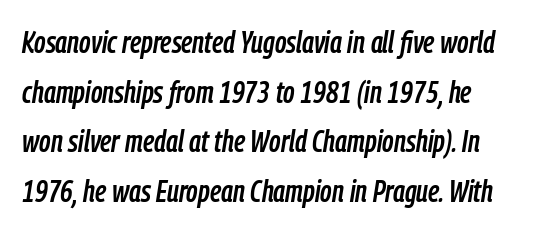
Varying glyph widths throughout — classic text-font behaviour. It's the slanting kind of type. The line-height multiplier appears to be the usual default. Honestly, there is no underline to notice here at all. Here the glyphs are tracked normally, forming tight word shapes.
